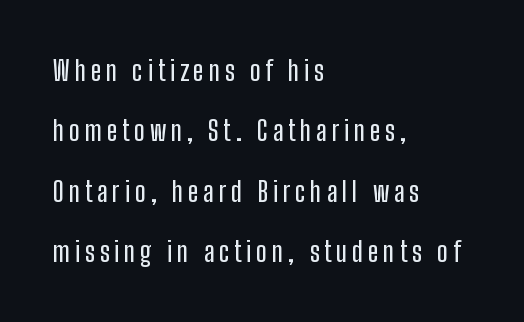
Every character sits straight up, as roman type does. The glyphs in this specimen are sans serif. Where is the straight margin? On the left. You could not count columns in this text — the font is proportionally spaced. Whoever set this chose breathing room over compactness in the vertical rhythm.
